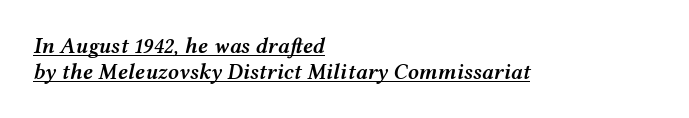
{"italic": "yes", "lean": "right", "slant_degrees": 12, "bold": "semi", "underline": "yes", "align": "left", "line_spacing_ratio": 1.17, "letter_spacing": "normal", "letter_spacing_em": 0.0, "glyph_px": 22}
